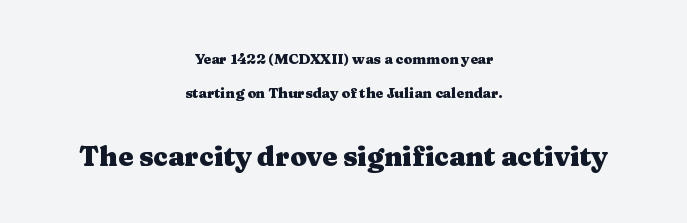
Q: Is the text bold? A: Yes.
Q: Is the text italic (slanted)? A: No, it is upright.
Q: Is the text underlined? A: No.
Q: How is the paragraph aligned? A: Centered.
Q: Is the spacing between letters normal or unusually wide? A: Normal.
Q: Is the spacing between lines tight, normal or loose? A: Loose.
Q: Which block of text is set in a larger size, the first (top) or the second (bottom)? A: The second (bottom) one.
